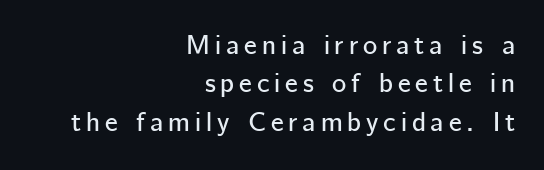
{"italic": "no", "underline": "no", "align": "right", "line_spacing": "normal", "line_spacing_ratio": 1.42, "glyph_px": 27}
